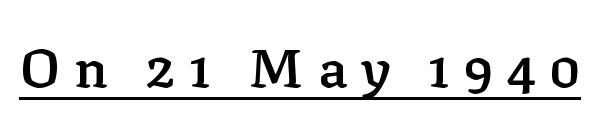
Q: Is the text bold? A: Semi-bold.
Q: Is the text italic (slanted)? A: No, it is upright.
Q: Is the typeface a serif or a sans-serif typeface? A: Serif.
Q: Is the text underlined? A: Yes.
Q: Is the spacing between letters normal or unusually wide? A: Unusually wide.
Q: Width (condensed, normal, or wide)? A: Normal.
Q: Stroke contrast? A: Low.
Q: x-height? A: Medium.
Q: Monospaced? A: No.
